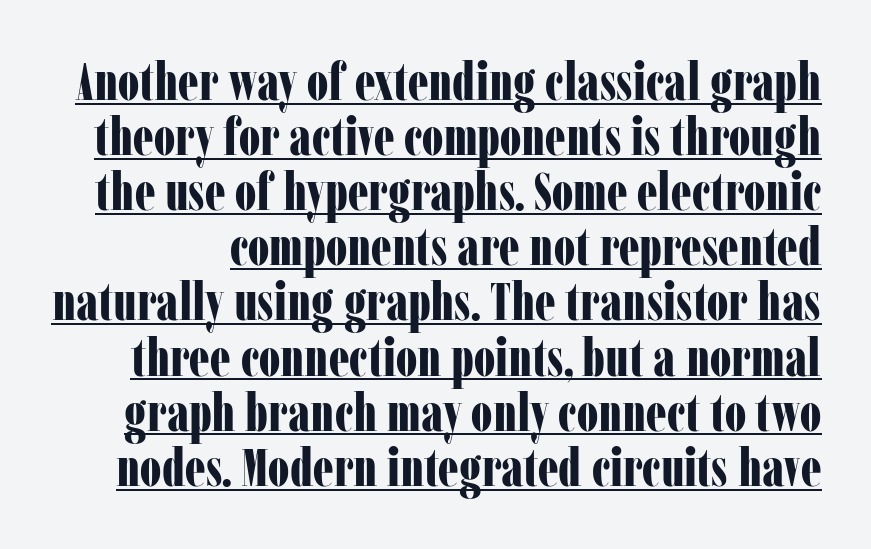
Q: Is the text bold? A: Yes.
Q: Is the text italic (slanted)? A: No, it is upright.
Q: Is the typeface a serif or a sans-serif typeface? A: Serif.
Q: Is the text underlined? A: Yes.
Q: Is the spacing between letters normal or unusually wide? A: Normal.
Q: Is the spacing between lines tight, normal or loose? A: Tight.
Q: Width (condensed, normal, or wide)? A: Condensed.
Q: Stroke contrast? A: Low.
Q: x-height? A: Medium.
Q: Monospaced? A: No.
